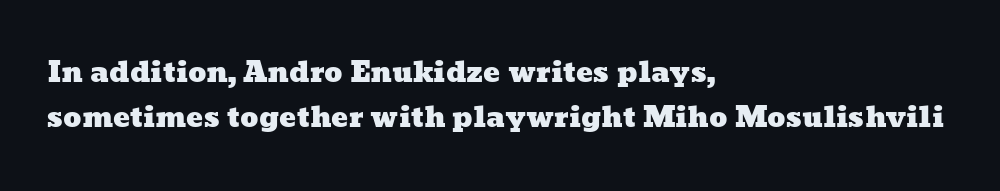
The image shows 28 px wide type; set left-aligned, normal line spacing (1.59x), normal letter spacing, not underlined; low stroke contrast and a medium x-height.
